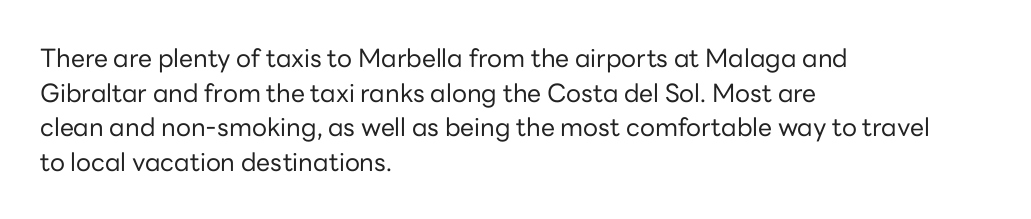
{"italic": "no", "bold": "no", "underline": "no", "align": "left", "line_spacing": "normal", "line_spacing_ratio": 1.39, "letter_spacing": "normal", "letter_spacing_em": 0.0, "glyph_px": 25}
